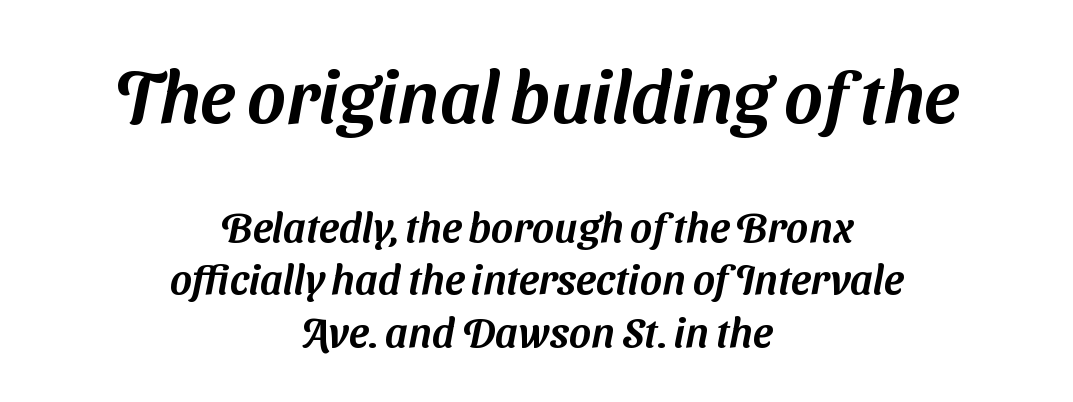
{"serif": "no", "width": "normal", "stroke_contrast": "medium", "x_height": "medium", "monospaced": "no", "underline": "no", "align": "center", "line_spacing": "normal", "line_spacing_ratio": 1.25, "letter_spacing": "normal", "letter_spacing_em": 0.0, "larger_block": "first", "size_ratio": 1.76, "glyph_px": 74}
